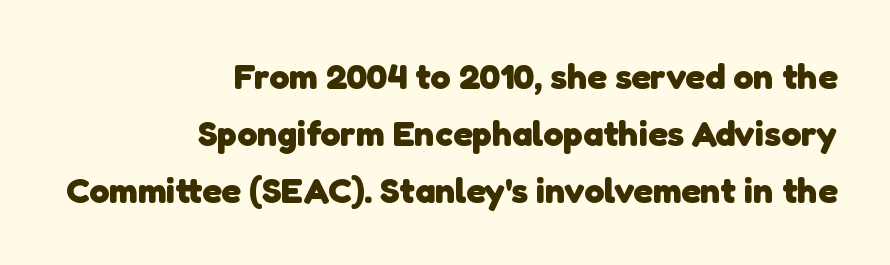
The foot of each line stays bare and open. The face used here is rendered with its standard letterfit. Layout note: lines flush right. This sample keeps an unexceptional amount of space between lines. Do the characters align in a grid? No, the font is proportional. Is this a sans? Yes — the strokes have no serifs.
